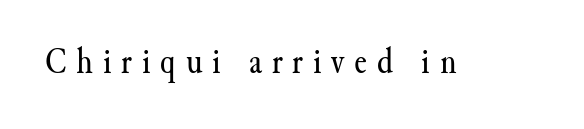
The letters advance in unequal steps, a hallmark of proportional type. Each stroke keeps to a modest, everyday thickness or less. The glyphs in this specimen are seriffed. Upright lettering throughout.
